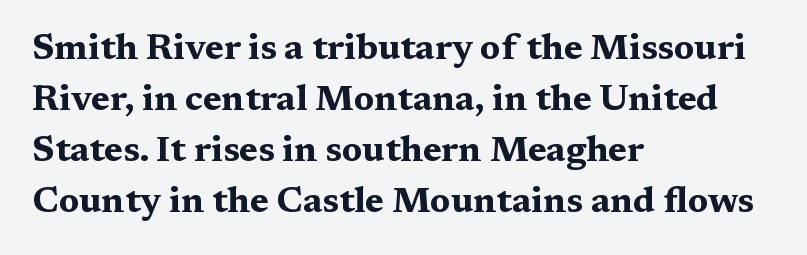
The image shows 36 px bold, wide serif type, upright; set left-aligned, normal line spacing (1.42x), normal letter spacing, not underlined; medium stroke contrast and a medium x-height.
